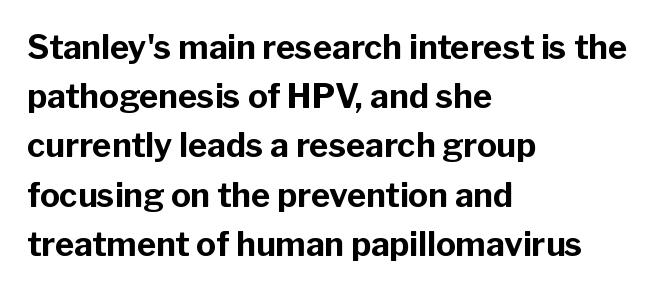
Q: Is the text bold? A: Yes.
Q: Is the text italic (slanted)? A: No, it is upright.
Q: Is the typeface a serif or a sans-serif typeface? A: Sans-serif.
Q: Is the text underlined? A: No.
Q: How is the paragraph aligned? A: Left-aligned.
Q: Is the spacing between letters normal or unusually wide? A: Normal.
Q: Is the spacing between lines tight, normal or loose? A: Normal.
Q: Width (condensed, normal, or wide)? A: Normal.
Q: Stroke contrast? A: Low.
Q: x-height? A: Medium.
Q: Monospaced? A: No.
